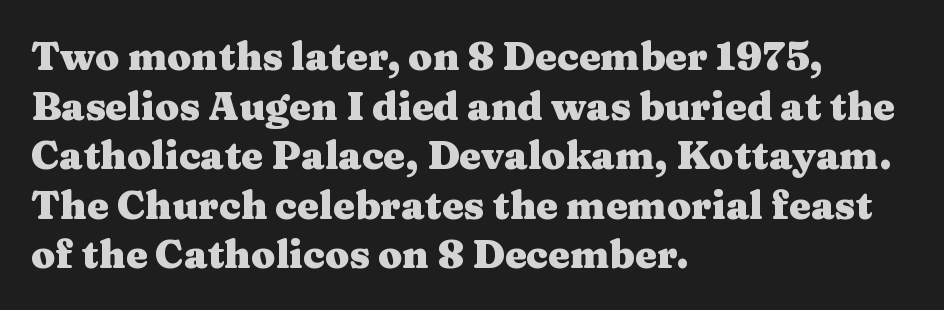
Q: Is the text bold? A: Yes.
Q: Is the text italic (slanted)? A: No, it is upright.
Q: Is the typeface a serif or a sans-serif typeface? A: Serif.
Q: Is the text underlined? A: No.
Q: How is the paragraph aligned? A: Left-aligned.
Q: Is the spacing between letters normal or unusually wide? A: Normal.
Q: Is the spacing between lines tight, normal or loose? A: Normal.
Q: Width (condensed, normal, or wide)? A: Wide.
Q: Stroke contrast? A: Medium.
Q: x-height? A: Medium.
Q: Monospaced? A: No.
